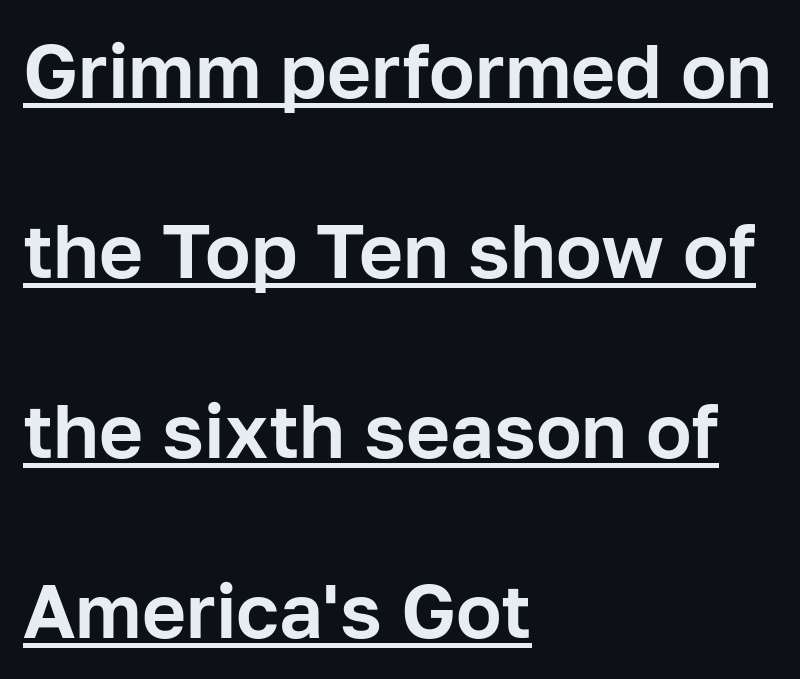
The image shows 76 px sans-serif type, upright; set left-aligned, loose line spacing (2.37x), normal letter spacing, underlined; low stroke contrast and a medium x-height.
